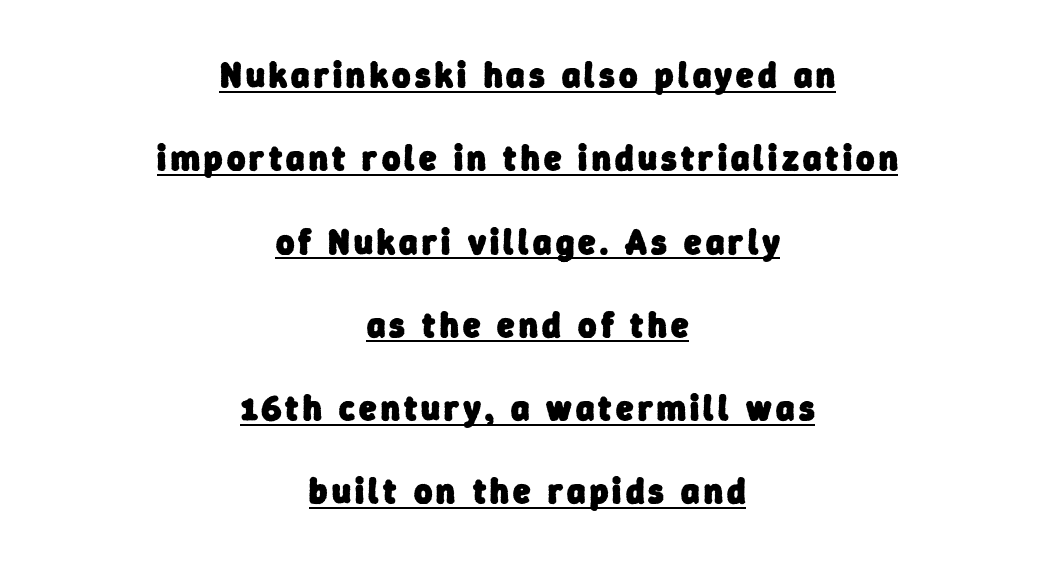
Where is the straight margin? There isn't one; the lines are centered. You could not count columns in this text — the font is proportionally spaced. Summary of vertical rhythm: relaxed, with wide interline spacing. Typographically, this falls in the sans-serif category.
